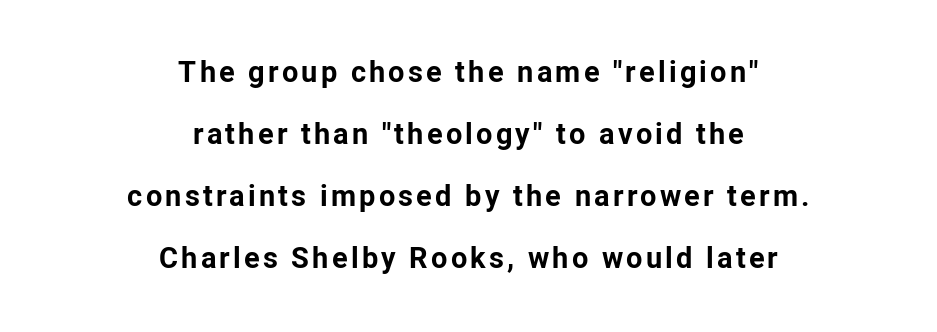
{"serif": "no", "italic": "no", "bold": "yes", "weight": "bold", "width": "normal", "stroke_contrast": "low", "x_height": "medium", "monospaced": "no", "underline": "no", "align": "center", "line_spacing": "loose", "line_spacing_ratio": 2.14, "glyph_px": 29}
